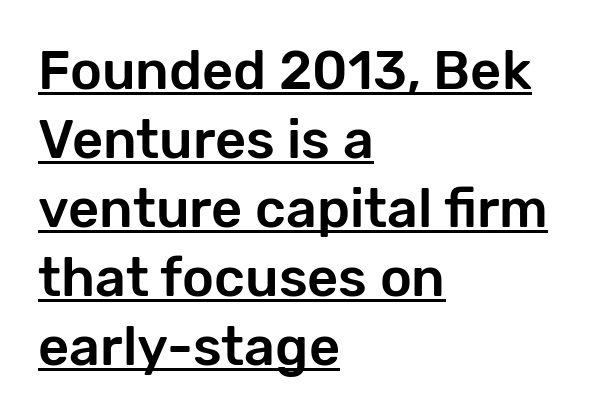
The image shows 54 px sans-serif type, upright; set left-aligned, normal line spacing (1.28x), normal letter spacing, underlined; low stroke contrast and a medium x-height.
